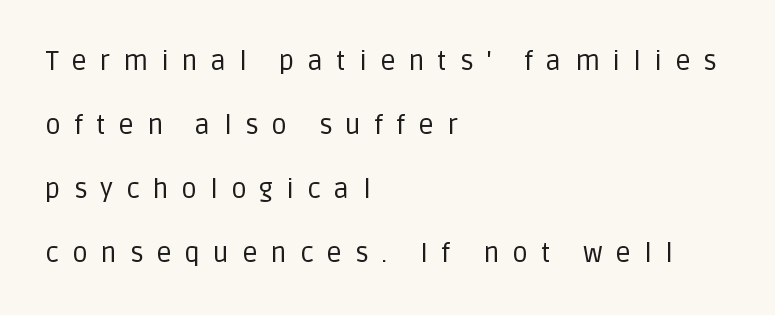
The passage shown stacks its lines with a broad gap. Weight: in the light-to-regular range. If you drew a ruler down the left edge, every line would touch it. What stands out about the letter spacing? Its width — letters are far apart. Underlining? Definitely not there. Posture: upright roman.
